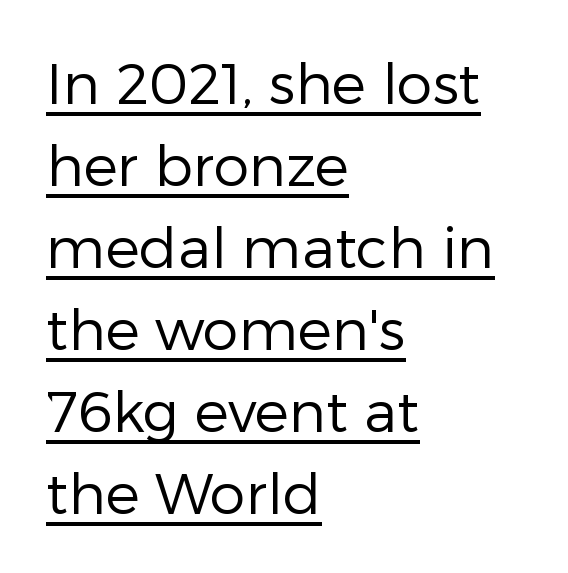
Q: Is the text bold? A: No.
Q: Is the text italic (slanted)? A: No, it is upright.
Q: Is the typeface a serif or a sans-serif typeface? A: Sans-serif.
Q: Is the text underlined? A: Yes.
Q: How is the paragraph aligned? A: Left-aligned.
Q: Is the spacing between letters normal or unusually wide? A: Normal.
Q: Is the spacing between lines tight, normal or loose? A: Normal.
Q: Width (condensed, normal, or wide)? A: Normal.
Q: Stroke contrast? A: Low.
Q: x-height? A: Medium.
Q: Monospaced? A: No.
